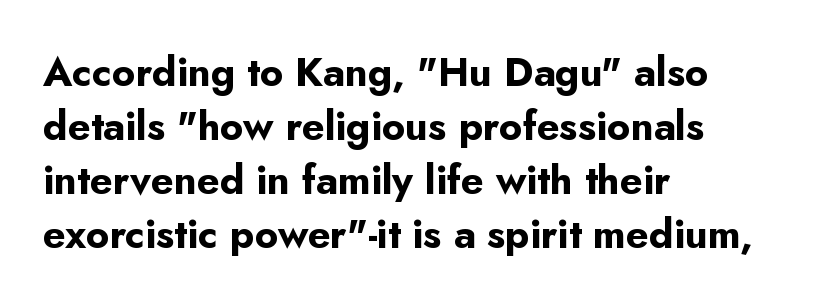
Is the letter spacing exaggerated? No — it looks like the ordinary default. Is there any slant? The stems are plumb. Bold? Absolutely — the strokes are thick and heavy. Is this a fixed-width face? No — the glyphs have proportional, varying widths. The type family on display is of the sans-serif kind.
